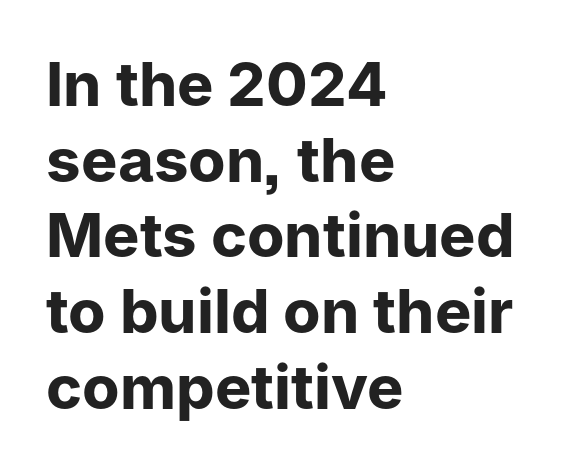
The image shows 61 px bold sans-serif type, upright; set left-aligned, line spacing 1.24x, normal letter spacing, not underlined; low stroke contrast and a medium x-height.
